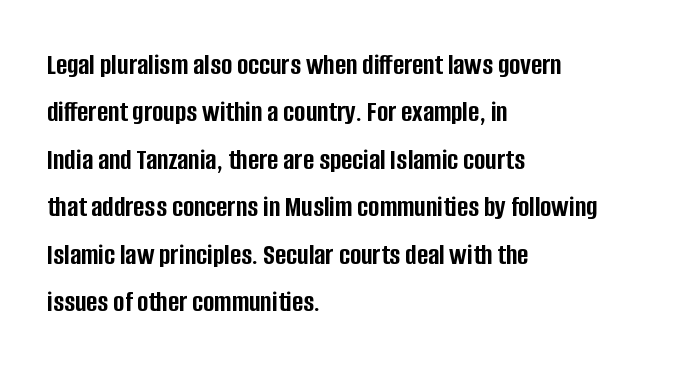
The image shows 30 px semibold, condensed sans-serif type, upright; set left-aligned, normal line spacing (1.58x), normal letter spacing, not underlined; low stroke contrast and a large x-height.
